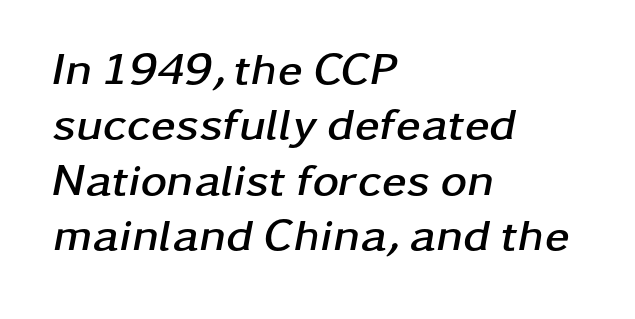
{"italic": "yes", "lean": "right", "slant_degrees": 11, "bold": "yes", "weight": "semibold", "width": "wide", "stroke_contrast": "low", "x_height": "medium", "monospaced": "no", "underline": "no", "align": "left", "line_spacing_ratio": 1.23, "letter_spacing": "normal", "letter_spacing_em": 0.0, "glyph_px": 45}
